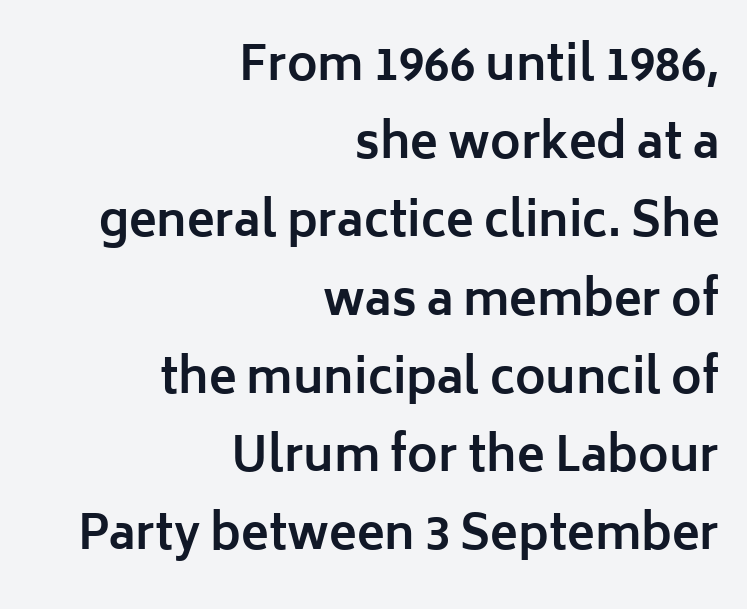
The image shows 46 px bold sans-serif type, upright; set right-aligned, normal line spacing (1.7x), normal letter spacing, not underlined; low stroke contrast and a medium x-height.
